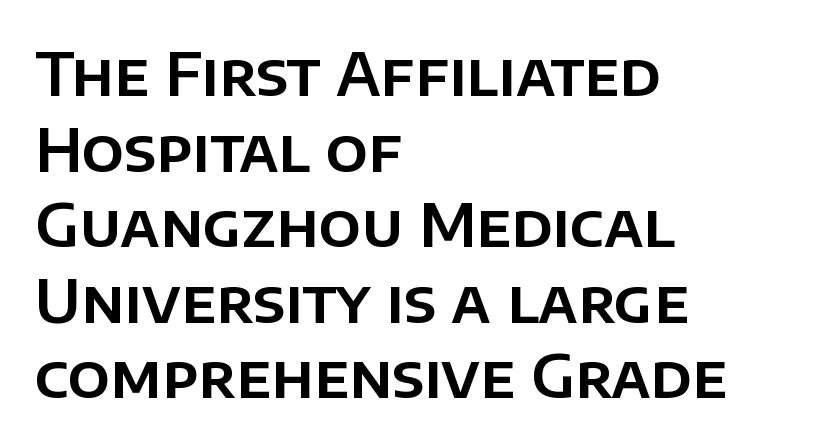
Q: Is the text italic (slanted)? A: No, it is upright.
Q: Is the typeface a serif or a sans-serif typeface? A: Sans-serif.
Q: Is the text underlined? A: No.
Q: How is the paragraph aligned? A: Left-aligned.
Q: Is the spacing between letters normal or unusually wide? A: Normal.
Q: Is the spacing between lines tight, normal or loose? A: Normal.
Q: Width (condensed, normal, or wide)? A: Normal.
Q: Stroke contrast? A: Low.
Q: x-height? A: Large.
Q: Monospaced? A: No.
